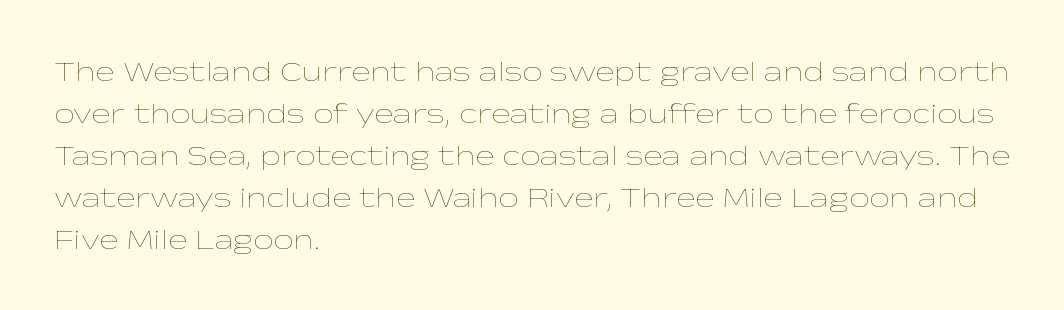
Q: Is the text bold? A: No.
Q: Is the text italic (slanted)? A: No, it is upright.
Q: Is the text underlined? A: No.
Q: How is the paragraph aligned? A: Left-aligned.
Q: Is the spacing between letters normal or unusually wide? A: Normal.
Q: Is the spacing between lines tight, normal or loose? A: Normal.
Q: Width (condensed, normal, or wide)? A: Wide.
Q: Stroke contrast? A: Low.
Q: x-height? A: Medium.
Q: Monospaced? A: No.
